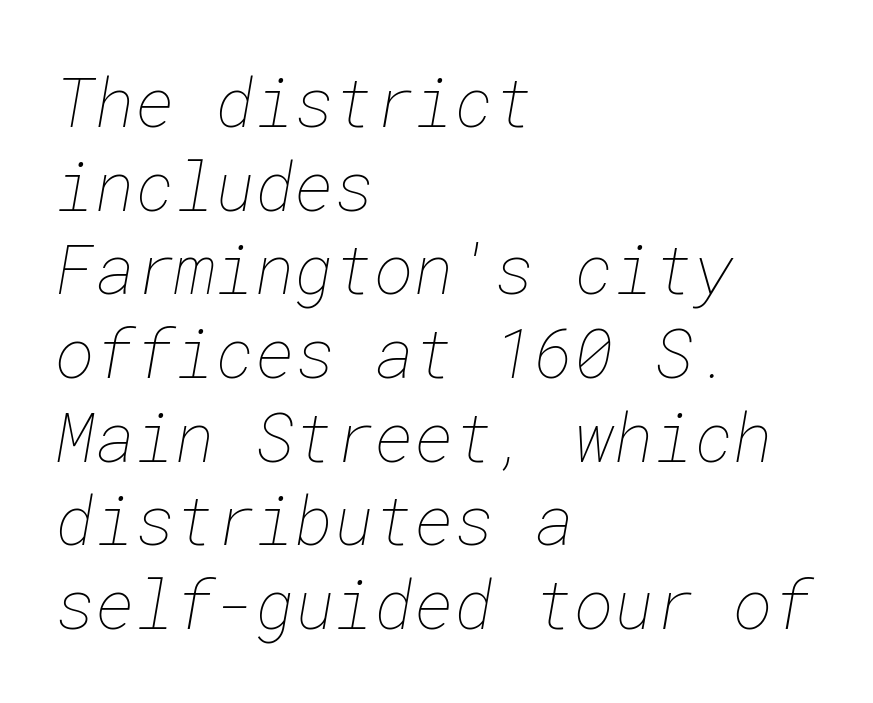
A clean baseline with only descenders dipping below it. The compositor pushed each line to the left boundary. Students, note that the glyphs here touch the page at normal intervals. The strokes are not fattened; the text isn't bold.
